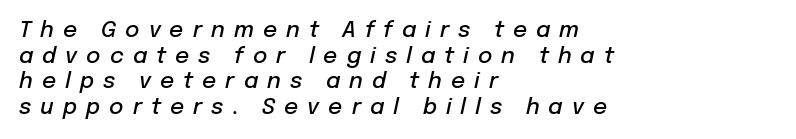
The image shows 22 px text type, italic (leaning right); set left-aligned, line spacing 1.16x, unusually wide letter spacing (+0.41 em), not underlined.
